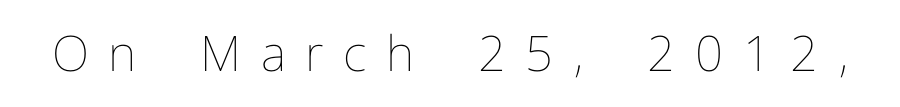
The image shows 49 px thin type, upright; set unusually wide letter spacing (+0.4 em), not underlined; low stroke contrast and a medium x-height.
